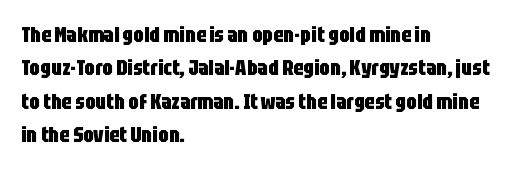
The image shows 21 px bold type, upright; set left-aligned, normal line spacing (1.59x), normal letter spacing, not underlined.
